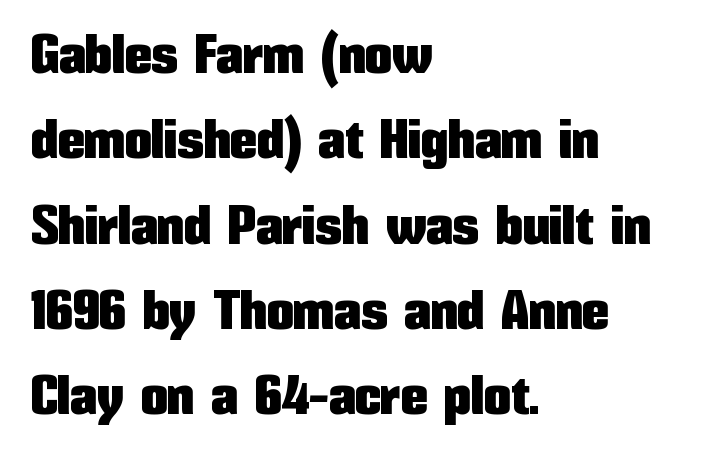
{"serif": "no", "italic": "no", "width": "condensed", "stroke_contrast": "low", "x_height": "medium", "monospaced": "no", "underline": "no", "align": "left", "line_spacing": "normal", "line_spacing_ratio": 1.58, "letter_spacing": "normal", "letter_spacing_em": 0.0, "glyph_px": 54}
